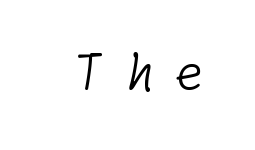
The image shows 49 px light sans-serif type; set unusually wide letter spacing (+0.4 em), not underlined; low stroke contrast and a medium x-height.
